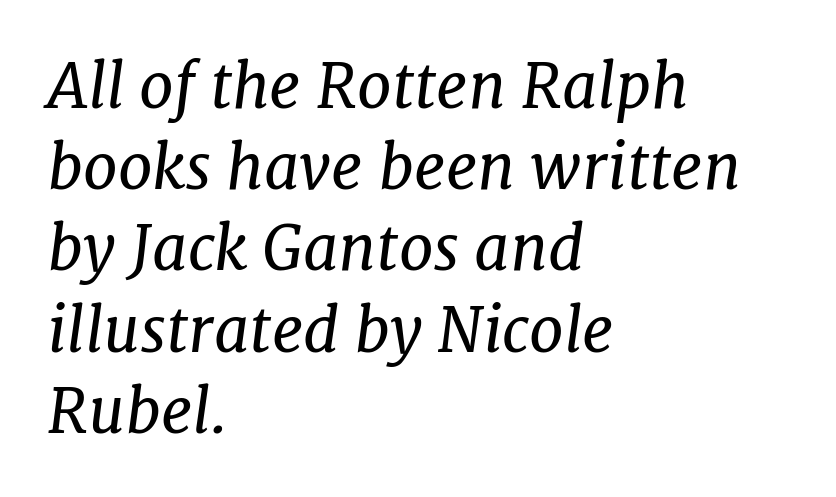
The area under the type is left untouched. Evenly set lines give the paragraph a standard silhouette. Weight class: somewhere from thin through regular. A typesetter would call this zero additional tracking. Every row of glyphs begins at an identical x-position on the left. You can tell it's italic because the verticals aren't actually vertical.
